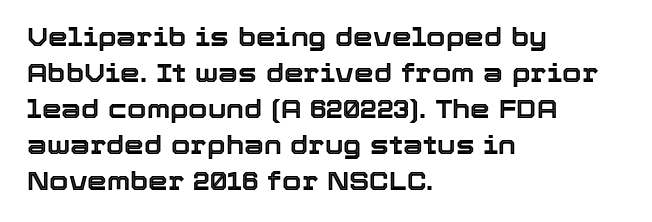
{"italic": "no", "underline": "no", "align": "left", "line_spacing": "normal", "line_spacing_ratio": 1.44, "letter_spacing": "normal", "letter_spacing_em": 0.0, "glyph_px": 25}
